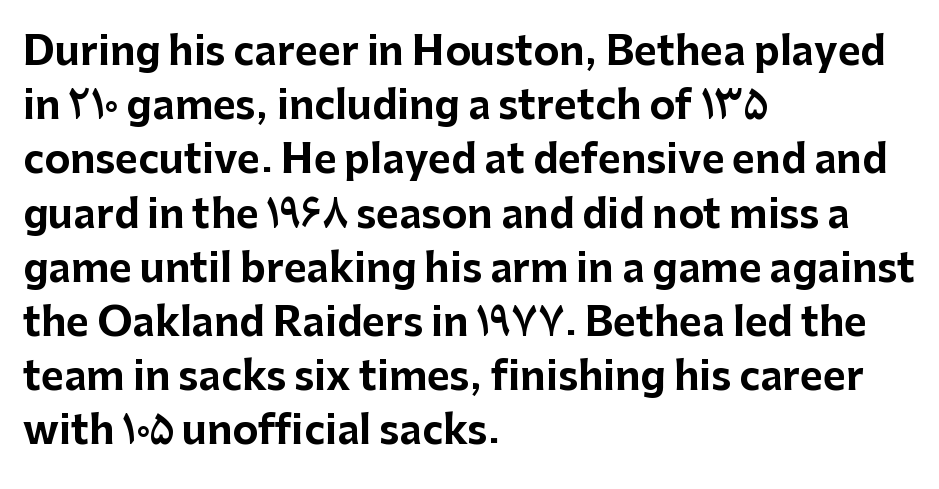
{"serif": "no", "italic": "no", "bold": "yes", "weight": "bold", "width": "normal", "stroke_contrast": "low", "x_height": "medium", "monospaced": "no", "underline": "no", "align": "left", "line_spacing": "normal", "line_spacing_ratio": 1.39, "letter_spacing": "normal", "letter_spacing_em": 0.0, "glyph_px": 39}
